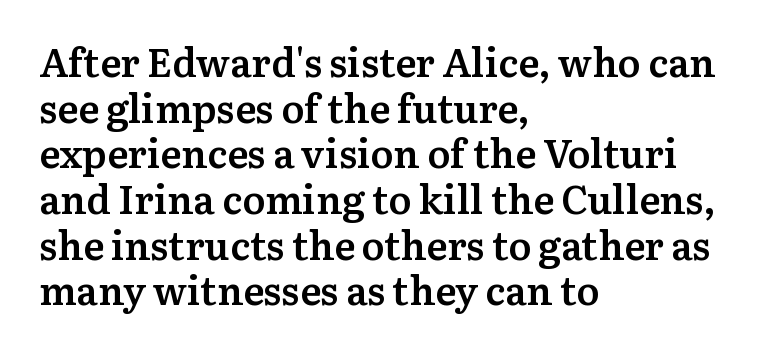
The image shows 39 px semibold serif type, upright; set left-aligned, line spacing 1.17x, normal letter spacing, not underlined; medium stroke contrast and a medium x-height.
